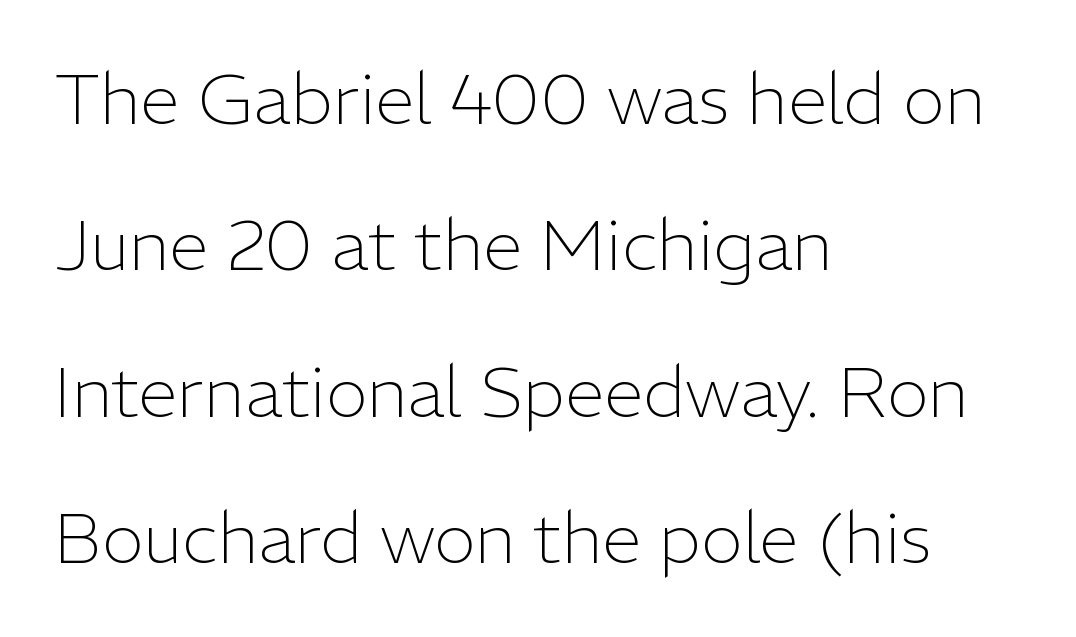
{"serif": "no", "italic": "no", "bold": "no", "weight": "light", "width": "normal", "stroke_contrast": "low", "x_height": "medium", "monospaced": "no", "underline": "no", "align": "left", "line_spacing": "loose", "line_spacing_ratio": 2.06, "letter_spacing": "normal", "letter_spacing_em": 0.0, "glyph_px": 71}
